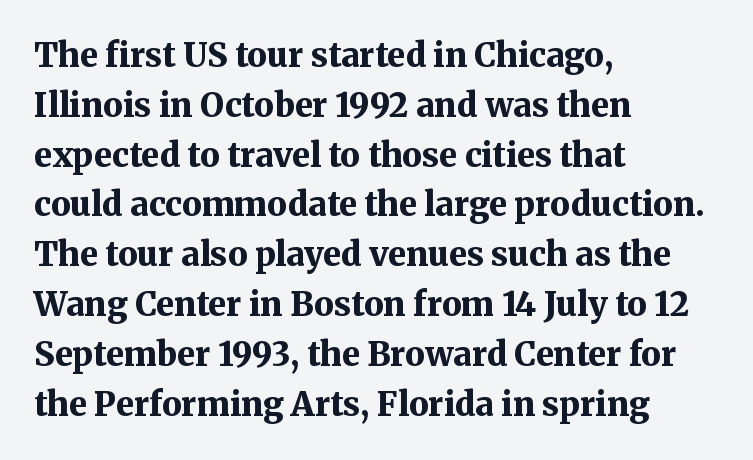
Q: Is the text bold? A: Yes.
Q: Is the text italic (slanted)? A: No, it is upright.
Q: Is the typeface a serif or a sans-serif typeface? A: Serif.
Q: Is the text underlined? A: No.
Q: How is the paragraph aligned? A: Left-aligned.
Q: Is the spacing between letters normal or unusually wide? A: Normal.
Q: Is the spacing between lines tight, normal or loose? A: Normal.
Q: Width (condensed, normal, or wide)? A: Normal.
Q: Stroke contrast? A: Medium.
Q: x-height? A: Medium.
Q: Monospaced? A: No.
